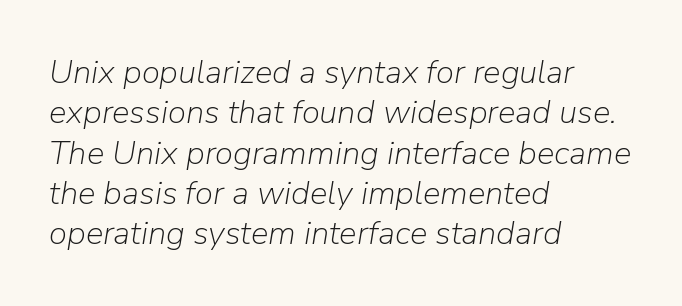
The image shows 33 px light type, italic (leaning right); set left-aligned, line spacing 1.22x, normal letter spacing, not underlined; low stroke contrast and a medium x-height.
